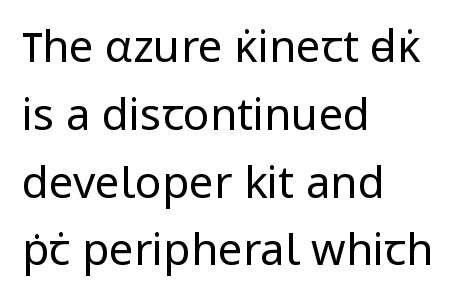
The image shows 44 px regular-weight sans-serif type, upright; set left-aligned, normal line spacing (1.54x), normal letter spacing, not underlined; low stroke contrast and a medium x-height.
